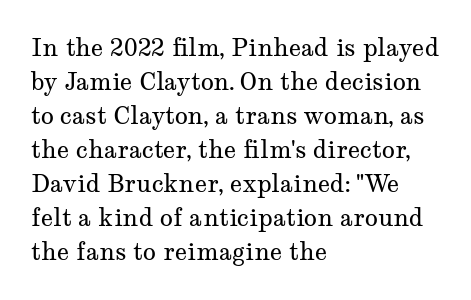
The image shows 24 px text type, upright; set left-aligned, normal line spacing (1.42x), normal letter spacing, not underlined.
